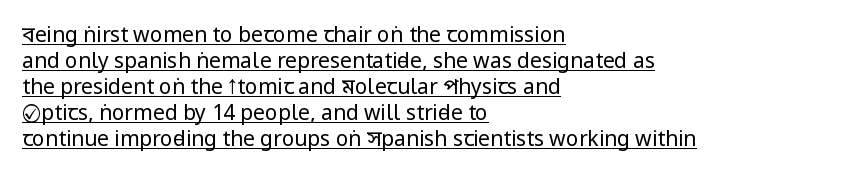
The image shows 21 px text type, upright; set left-aligned, line spacing 1.24x, normal letter spacing, underlined.
